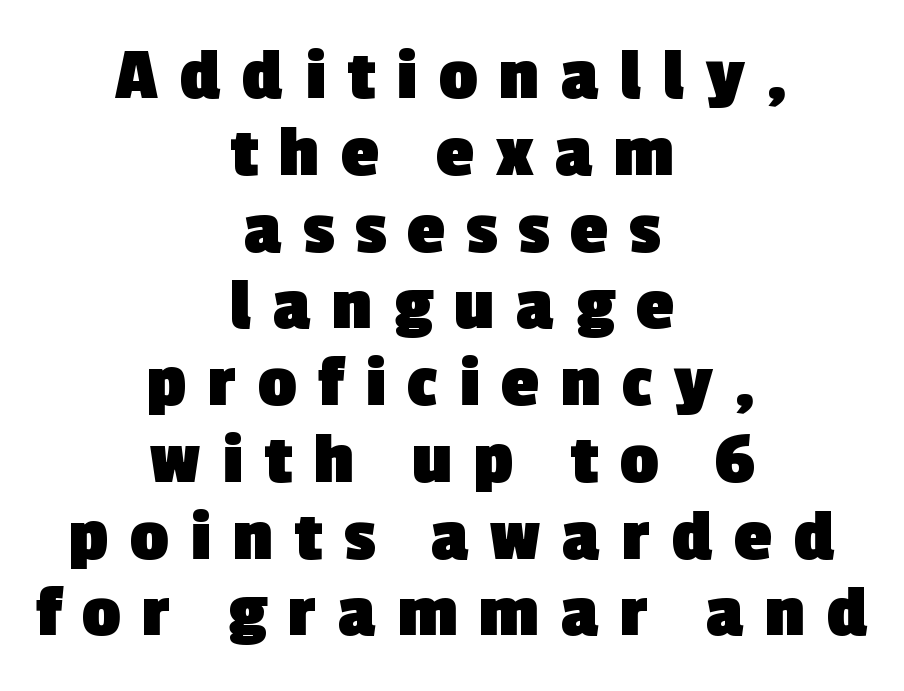
Q: Is the text bold? A: Yes.
Q: Is the typeface a serif or a sans-serif typeface? A: Sans-serif.
Q: Is the text underlined? A: No.
Q: How is the paragraph aligned? A: Centered.
Q: Is the spacing between letters normal or unusually wide? A: Unusually wide.
Q: Is the spacing between lines tight, normal or loose? A: Tight.
Q: Width (condensed, normal, or wide)? A: Normal.
Q: x-height? A: Medium.
Q: Monospaced? A: No.
